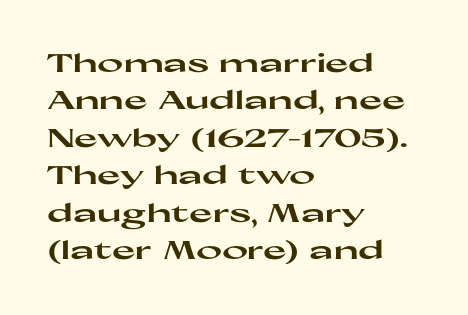
Q: Is the text bold? A: Yes.
Q: Is the text italic (slanted)? A: No, it is upright.
Q: Is the text underlined? A: No.
Q: How is the paragraph aligned? A: Left-aligned.
Q: Is the spacing between letters normal or unusually wide? A: Normal.
Q: Is the spacing between lines tight, normal or loose? A: Normal.
